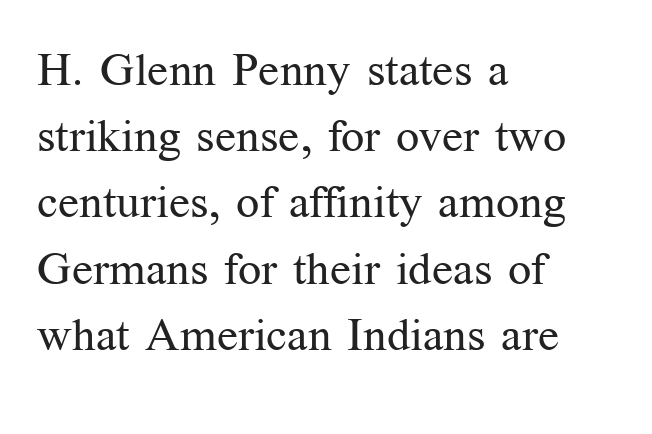
This is serif lettering, the kind often seen in printed books. Heft: none added — not bold. This sample has the flowing, uneven cadence of proportional lettering. Layout note: lines flush left. What stands out about the letter spacing? Nothing — it is the standard amount.
